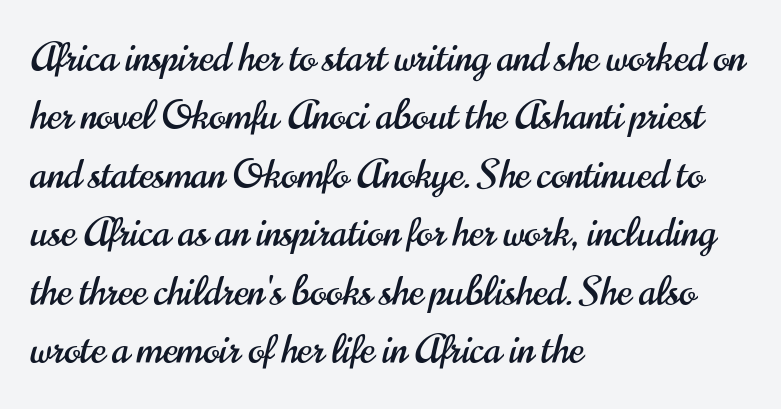
The gaps between neighbouring characters are ordinary and unremarkable. Does the copy run flush right? No — it runs flush left. To sum up the face: it is a sans, with no serifs. This sample has the flowing, uneven cadence of proportional lettering. Interline gaps are of average width in this sample.
